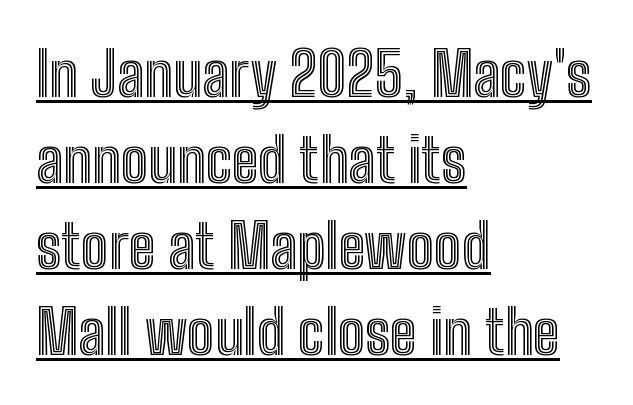
Each line starts at the same left margin while the right side varies. This sample uses plain, unmodified letter spacing. The specimen includes a rule beneath the text block's lines. Compared with typical paragraphs, the rows here are spaced about the same. You could not count columns in this text — the font is proportionally spaced.
